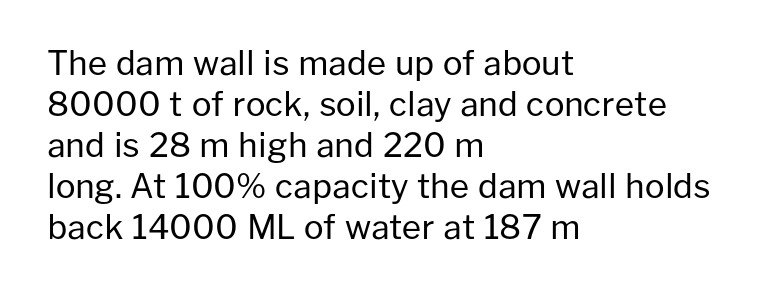
Q: Is the text bold? A: No.
Q: Is the text italic (slanted)? A: No, it is upright.
Q: Is the typeface a serif or a sans-serif typeface? A: Sans-serif.
Q: Is the text underlined? A: No.
Q: How is the paragraph aligned? A: Left-aligned.
Q: Is the spacing between letters normal or unusually wide? A: Normal.
Q: Width (condensed, normal, or wide)? A: Normal.
Q: Stroke contrast? A: Low.
Q: x-height? A: Medium.
Q: Monospaced? A: No.
